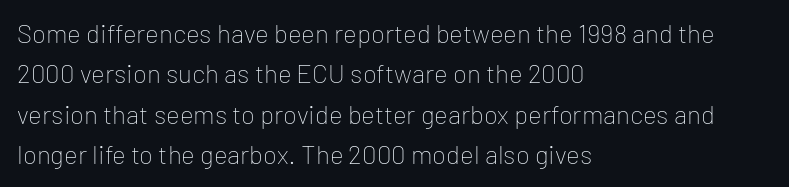
Check the space under the baseline: it is left empty. The type sits square on the baseline with zero lean. Line spacing here is normal. Casual observation: everything's shoved over to the left. Honestly, the letter spacing is just normal — you wouldn't notice it.
